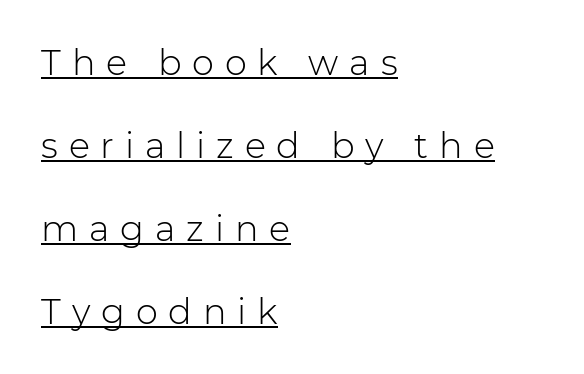
{"serif": "no", "italic": "no", "bold": "no", "weight": "light", "width": "normal", "stroke_contrast": "low", "x_height": "medium", "monospaced": "no", "underline": "yes", "align": "left", "line_spacing": "loose", "line_spacing_ratio": 2.37, "letter_spacing": "wide", "letter_spacing_em": 0.31, "glyph_px": 35}
